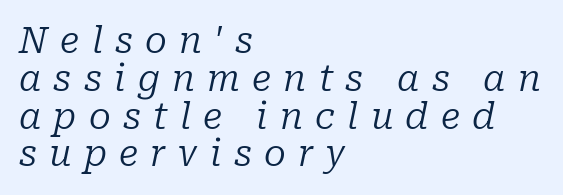
Note the varied advance widths — an 'i' is clearly narrower than an 'm'. You can tell it's italic because the verticals aren't actually vertical. Line beginnings align vertically; line endings do not. Look at the tracking — it's clearly loosened, letters drifting apart. What kind of face is this? One with serifs. The space beneath each line is pristine and unruled.
